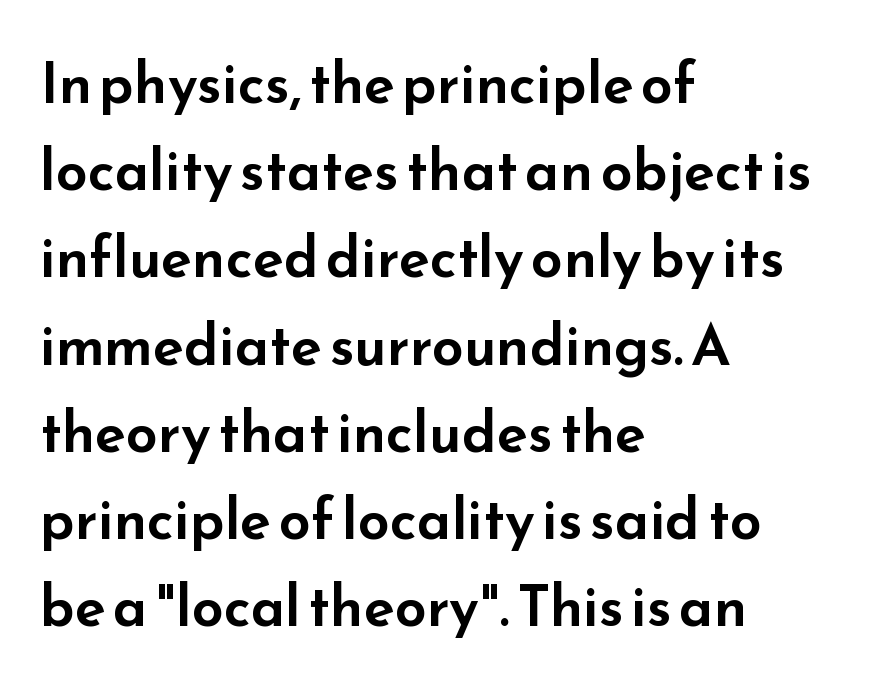
The space between consecutive lines is moderate. A typesetter would call this proportional, since set widths differ per character. Words float on clear page, feet unadorned. The characters display no serif detailing; their extremities are plain. Designer's note — italics off, roman on. How are the letters spaced? Ordinarily, with no added tracking.
